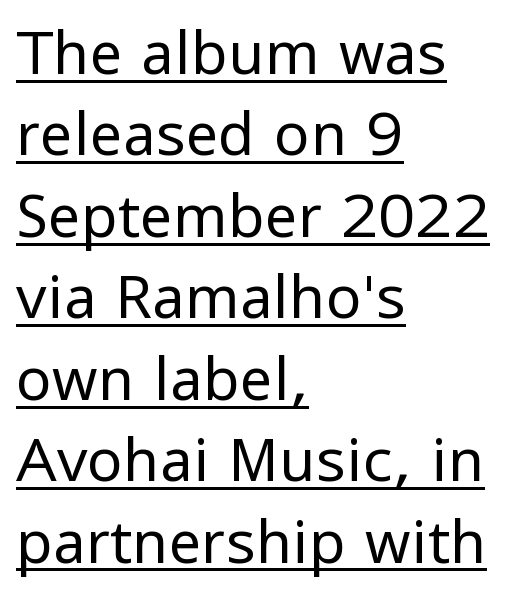
{"serif": "no", "italic": "no", "bold": "no", "weight": "regular", "width": "normal", "stroke_contrast": "low", "x_height": "medium", "monospaced": "no", "underline": "yes", "align": "left", "line_spacing": "normal", "line_spacing_ratio": 1.38, "letter_spacing": "normal", "letter_spacing_em": 0.0, "glyph_px": 59}
